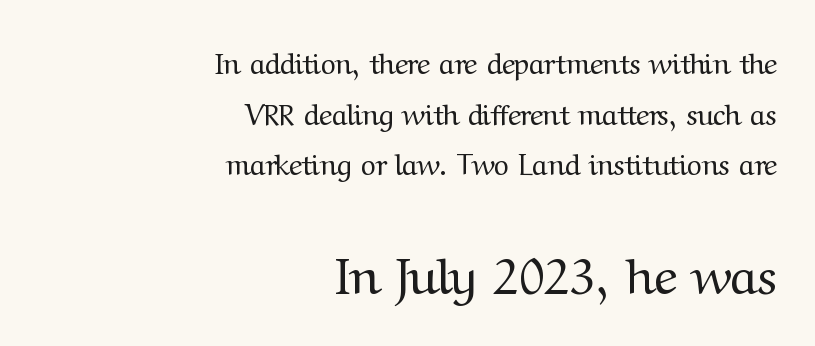
{"serif": "yes", "italic": "no", "bold": "no", "weight": "regular", "width": "normal", "stroke_contrast": "medium", "x_height": "medium", "monospaced": "no", "underline": "no", "align": "right", "line_spacing_ratio": 1.75, "letter_spacing": "normal", "letter_spacing_em": 0.0, "larger_block": "second", "size_ratio": 1.76, "glyph_px": 51}
